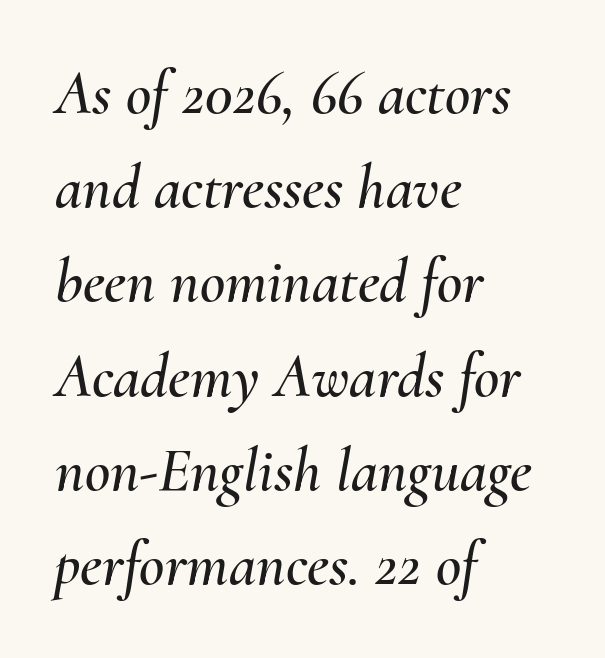
Q: Is the text italic (slanted)? A: Yes, it leans right by about 10 degrees.
Q: Is the text underlined? A: No.
Q: How is the paragraph aligned? A: Left-aligned.
Q: Is the spacing between letters normal or unusually wide? A: Normal.
Q: Is the spacing between lines tight, normal or loose? A: Normal.
Q: Width (condensed, normal, or wide)? A: Normal.
Q: Stroke contrast? A: Medium.
Q: x-height? A: Small.
Q: Monospaced? A: No.
